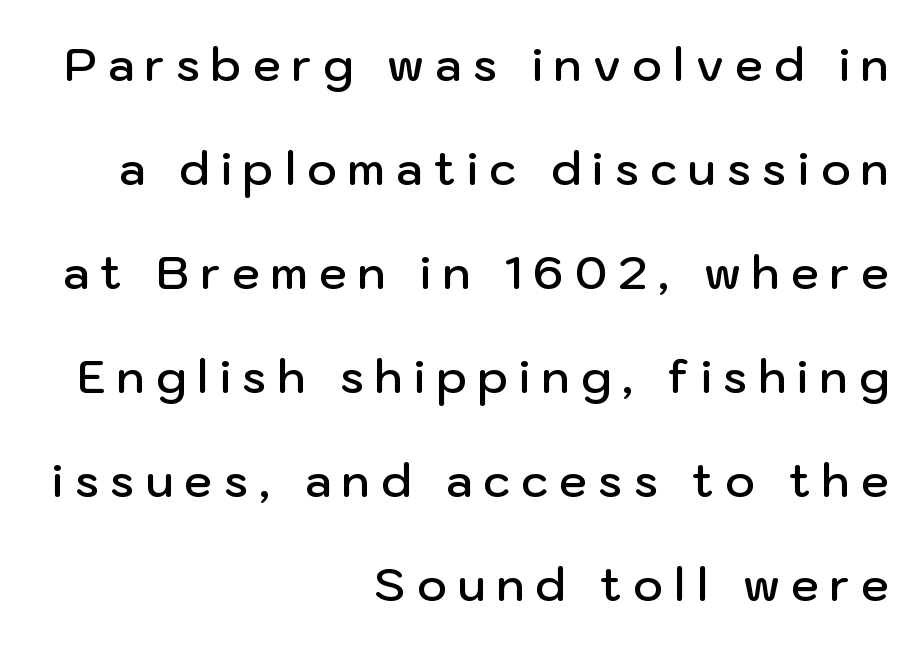
Designer's note — italics off, roman on. As a designer I'd log this as weight 600, semibold. Does the leading feel generous? Absolutely, it's lavish. No feet cap the strokes, marking this as sans-serif type. The paragraph shown leans on its right margin. How are the letters spaced? Widely, with obvious added tracking.
